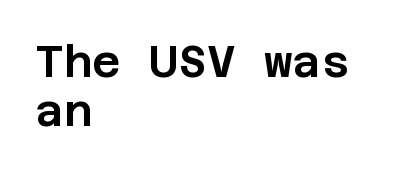
The type family on display is of the sans-serif kind. Letter spacing: default. Quick note: interline space is minimal. The passage is arranged the way most books set body copy — flush left. Plain, unruled lines of type.
